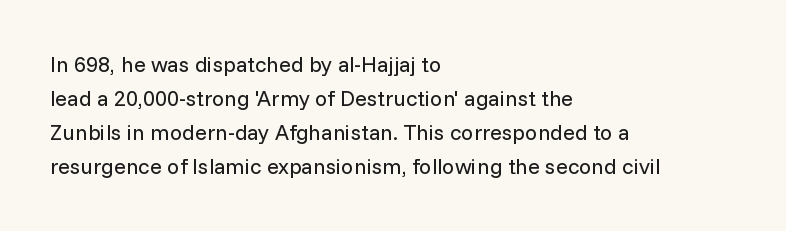
{"italic": "no", "bold": "no", "underline": "no", "align": "left", "line_spacing": "normal", "line_spacing_ratio": 1.55, "letter_spacing": "normal", "letter_spacing_em": 0.0, "glyph_px": 22}
